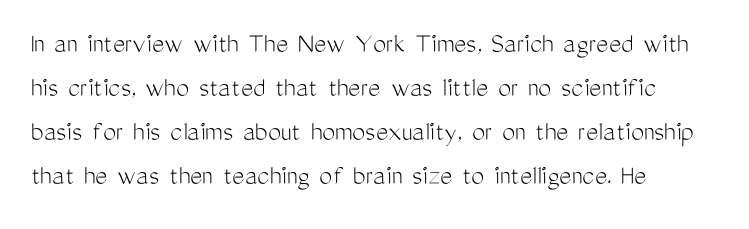
The image shows 29 px light, condensed sans-serif type, upright; set left-aligned, normal line spacing (1.52x), normal letter spacing, not underlined; medium stroke contrast and a medium x-height.
